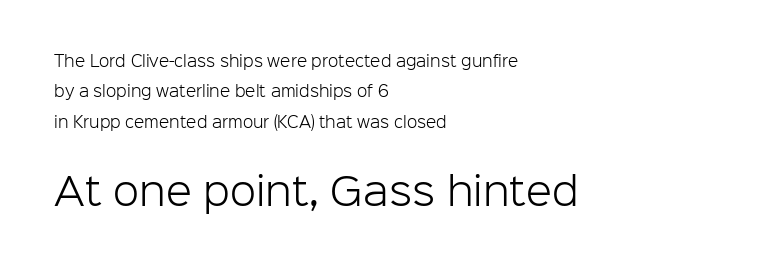
The image shows 38 px light sans-serif type, upright; set left-aligned, loose line spacing (2.02x), normal letter spacing, not underlined; the second (bottom) block is 2.53x larger; low stroke contrast and a medium x-height.
